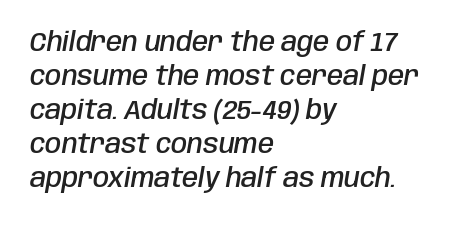
The image shows 26 px text type, italic (leaning right); set left-aligned, normal line spacing (1.31x), normal letter spacing, not underlined.
